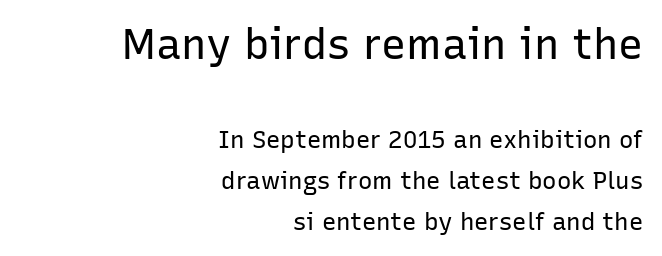
The image shows 42 px regular-weight sans-serif type, upright; set right-aligned, line spacing 1.72x, normal letter spacing, not underlined; the first (top) block is 1.75x larger; low stroke contrast and a medium x-height.
